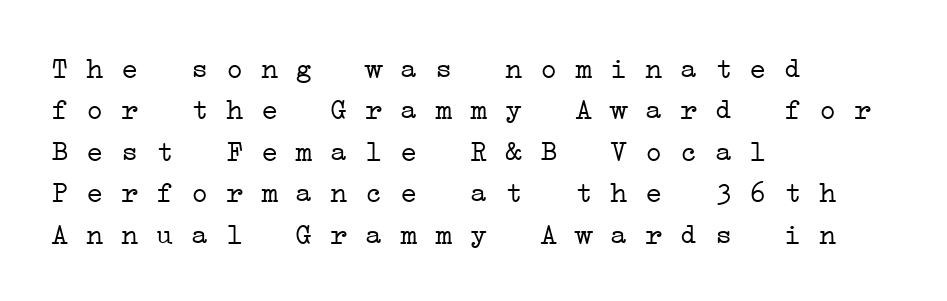
The image shows 29 px light, wide serif type, monospaced; set left-aligned, normal line spacing (1.43x), normal letter spacing, not underlined; low stroke contrast and a medium x-height.
